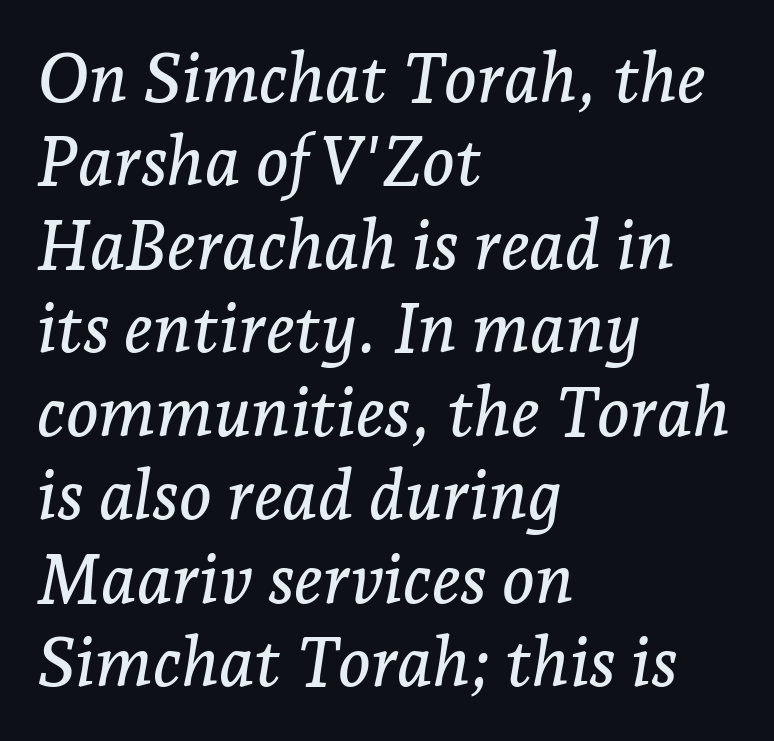
These lines are set flush left with a ragged right edge. You could not count columns in this text — the font is proportionally spaced. Classification — serif. The letters sit at their default tracking, neither squeezed nor spread.
